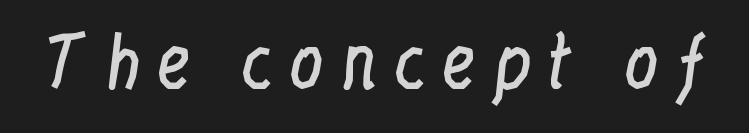
Q: Is the text bold? A: No.
Q: Is the text italic (slanted)? A: Yes.
Q: Is the typeface a serif or a sans-serif typeface? A: Serif.
Q: Is the text underlined? A: No.
Q: Is the spacing between letters normal or unusually wide? A: Unusually wide.
Q: Width (condensed, normal, or wide)? A: Condensed.
Q: Stroke contrast? A: Low.
Q: x-height? A: Medium.
Q: Monospaced? A: No.
